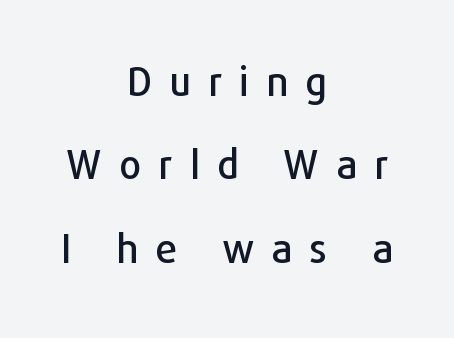
Q: Is the text italic (slanted)? A: No, it is upright.
Q: Is the typeface a serif or a sans-serif typeface? A: Sans-serif.
Q: Is the text underlined? A: No.
Q: How is the paragraph aligned? A: Centered.
Q: Is the spacing between letters normal or unusually wide? A: Unusually wide.
Q: Is the spacing between lines tight, normal or loose? A: Loose.
Q: Width (condensed, normal, or wide)? A: Normal.
Q: Stroke contrast? A: Low.
Q: x-height? A: Medium.
Q: Monospaced? A: No.
